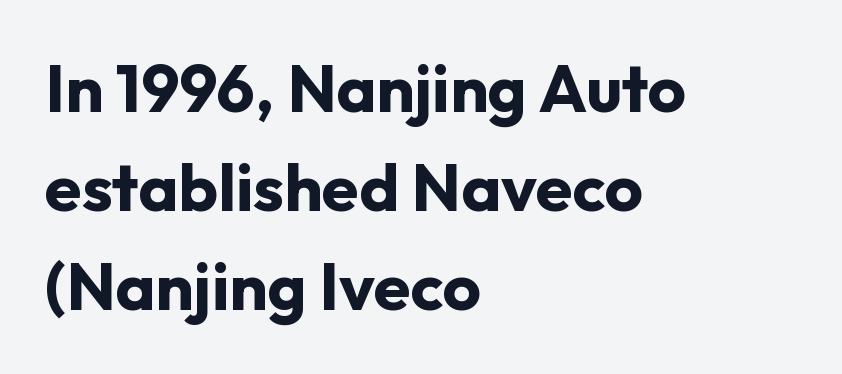
{"serif": "no", "italic": "no", "bold": "yes", "weight": "bold", "width": "normal", "stroke_contrast": "low", "x_height": "medium", "monospaced": "no", "underline": "no", "align": "left", "line_spacing": "normal", "line_spacing_ratio": 1.48, "letter_spacing": "normal", "letter_spacing_em": 0.0, "glyph_px": 67}
